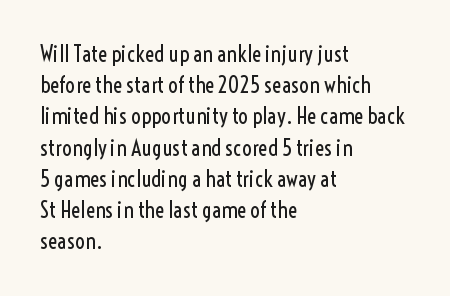
The image shows 22 px text type, upright; set left-aligned, normal line spacing (1.42x), normal letter spacing, not underlined.
